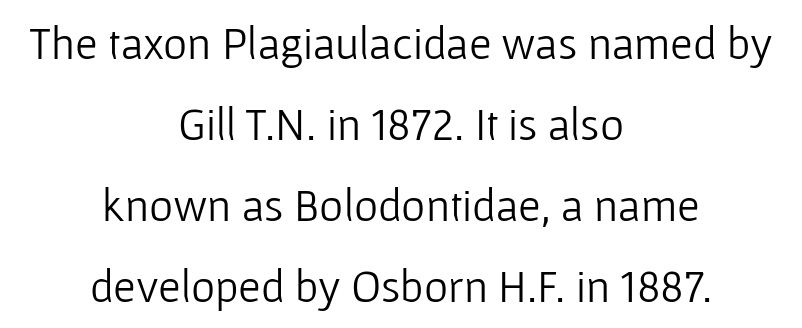
{"serif": "no", "italic": "no", "bold": "no", "weight": "light", "width": "normal", "stroke_contrast": "low", "x_height": "medium", "monospaced": "no", "underline": "no", "align": "center", "line_spacing_ratio": 1.76, "letter_spacing": "normal", "letter_spacing_em": 0.0, "glyph_px": 46}
